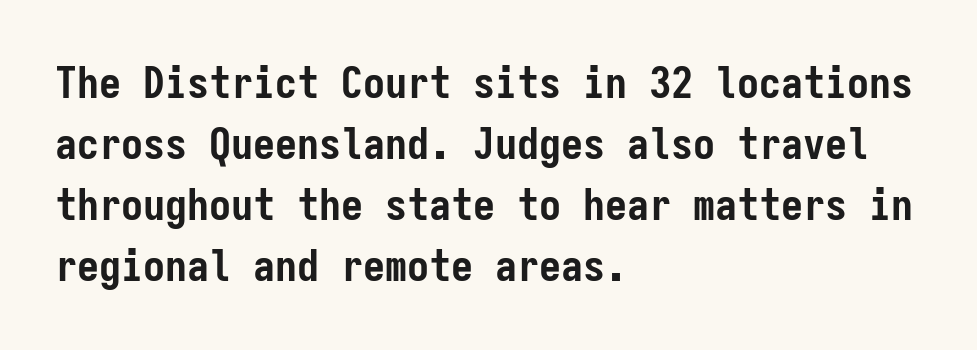
Q: Is the text bold? A: Yes.
Q: Is the text italic (slanted)? A: No, it is upright.
Q: Is the typeface a serif or a sans-serif typeface? A: Sans-serif.
Q: Is the text underlined? A: No.
Q: How is the paragraph aligned? A: Left-aligned.
Q: Is the spacing between letters normal or unusually wide? A: Normal.
Q: Is the spacing between lines tight, normal or loose? A: Normal.
Q: Width (condensed, normal, or wide)? A: Condensed.
Q: Stroke contrast? A: Low.
Q: x-height? A: Medium.
Q: Monospaced? A: Yes.
